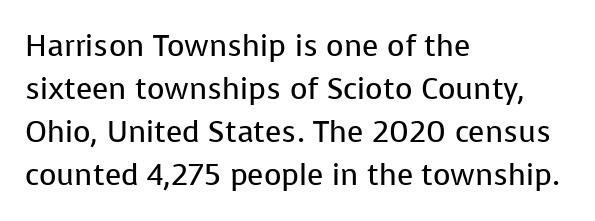
{"serif": "no", "italic": "no", "bold": "no", "weight": "regular", "width": "normal", "stroke_contrast": "low", "x_height": "medium", "monospaced": "no", "underline": "no", "align": "left", "line_spacing": "normal", "line_spacing_ratio": 1.43, "letter_spacing": "normal", "letter_spacing_em": 0.0, "glyph_px": 30}
